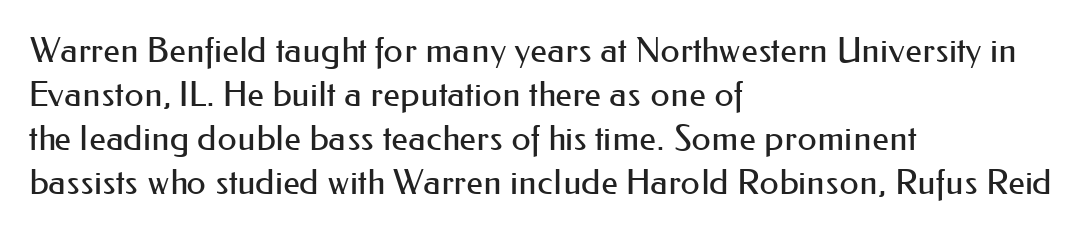
Q: Is the text bold? A: No.
Q: Is the text italic (slanted)? A: No, it is upright.
Q: Is the typeface a serif or a sans-serif typeface? A: Sans-serif.
Q: Is the text underlined? A: No.
Q: How is the paragraph aligned? A: Left-aligned.
Q: Is the spacing between letters normal or unusually wide? A: Normal.
Q: Is the spacing between lines tight, normal or loose? A: Normal.
Q: Width (condensed, normal, or wide)? A: Normal.
Q: Stroke contrast? A: Medium.
Q: x-height? A: Small.
Q: Monospaced? A: No.
